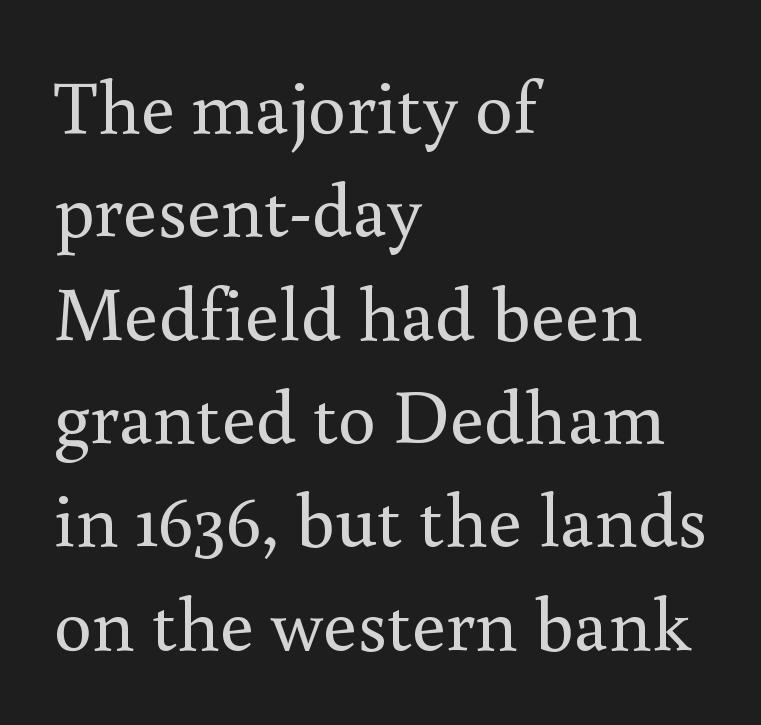
Q: Is the text bold? A: No.
Q: Is the text italic (slanted)? A: No, it is upright.
Q: Is the typeface a serif or a sans-serif typeface? A: Serif.
Q: Is the text underlined? A: No.
Q: How is the paragraph aligned? A: Left-aligned.
Q: Is the spacing between letters normal or unusually wide? A: Normal.
Q: Is the spacing between lines tight, normal or loose? A: Normal.
Q: Width (condensed, normal, or wide)? A: Normal.
Q: Stroke contrast? A: Medium.
Q: x-height? A: Small.
Q: Monospaced? A: No.
